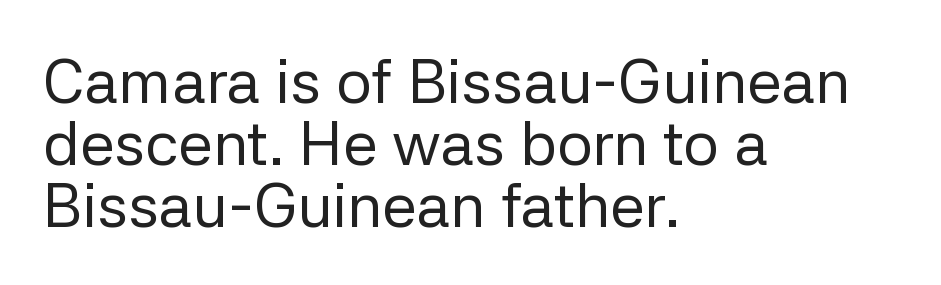
Q: Is the text bold? A: No.
Q: Is the text italic (slanted)? A: No, it is upright.
Q: Is the typeface a serif or a sans-serif typeface? A: Sans-serif.
Q: Is the text underlined? A: No.
Q: How is the paragraph aligned? A: Left-aligned.
Q: Is the spacing between letters normal or unusually wide? A: Normal.
Q: Is the spacing between lines tight, normal or loose? A: Tight.
Q: Width (condensed, normal, or wide)? A: Normal.
Q: Stroke contrast? A: Low.
Q: x-height? A: Medium.
Q: Monospaced? A: No.
